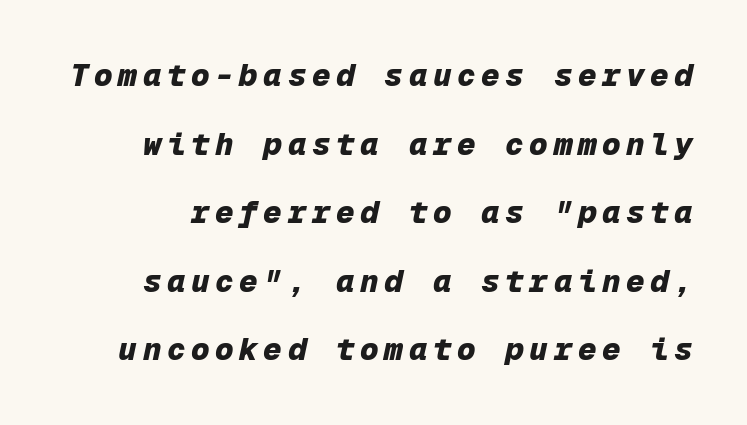
Q: Is the text bold? A: Yes.
Q: Is the text italic (slanted)? A: Yes, it leans right by about 12 degrees.
Q: Is the text underlined? A: No.
Q: Is the spacing between lines tight, normal or loose? A: Loose.
Q: Width (condensed, normal, or wide)? A: Normal.
Q: Stroke contrast? A: Low.
Q: x-height? A: Medium.
Q: Monospaced? A: Yes.
